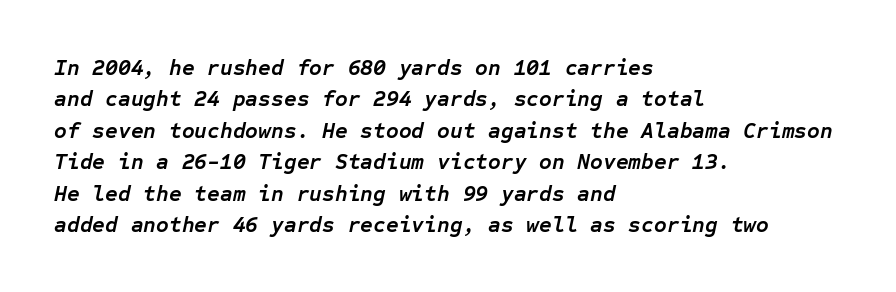
Q: Is the text bold? A: Yes.
Q: Is the text italic (slanted)? A: Yes, it leans right by about 12 degrees.
Q: Is the text underlined? A: No.
Q: How is the paragraph aligned? A: Left-aligned.
Q: Is the spacing between letters normal or unusually wide? A: Normal.
Q: Is the spacing between lines tight, normal or loose? A: Normal.
